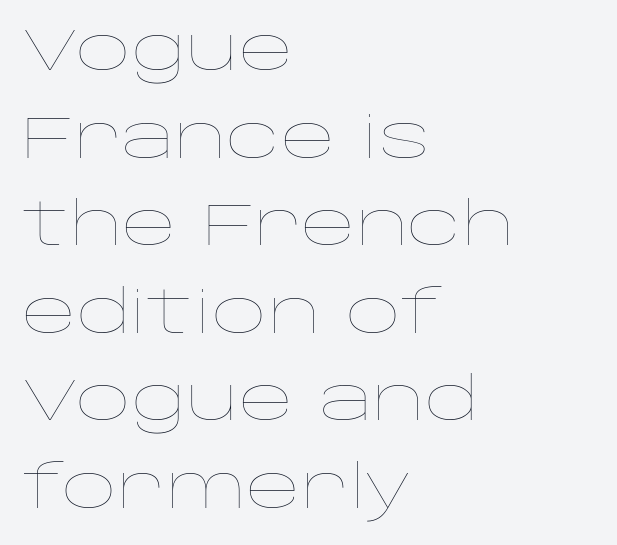
The image shows 60 px thin, wide type, upright; set left-aligned, normal line spacing (1.46x), normal letter spacing, not underlined; low stroke contrast and a large x-height.
